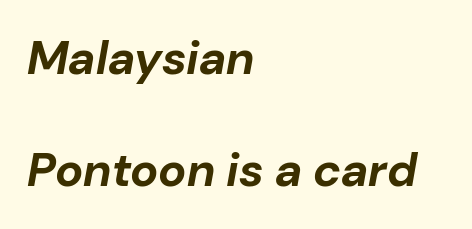
Q: Is the text bold? A: Yes.
Q: Is the text italic (slanted)? A: Yes, it leans right by about 10 degrees.
Q: Is the text underlined? A: No.
Q: How is the paragraph aligned? A: Left-aligned.
Q: Is the spacing between letters normal or unusually wide? A: Normal.
Q: Is the spacing between lines tight, normal or loose? A: Loose.
Q: Width (condensed, normal, or wide)? A: Normal.
Q: Stroke contrast? A: Low.
Q: x-height? A: Medium.
Q: Monospaced? A: No.
